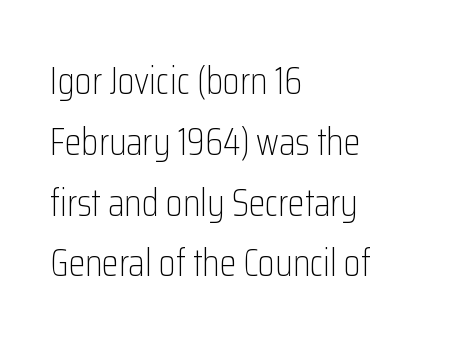
The image shows 38 px light, condensed sans-serif type, upright; set left-aligned, normal line spacing (1.6x), normal letter spacing, not underlined; low stroke contrast and a medium x-height.
